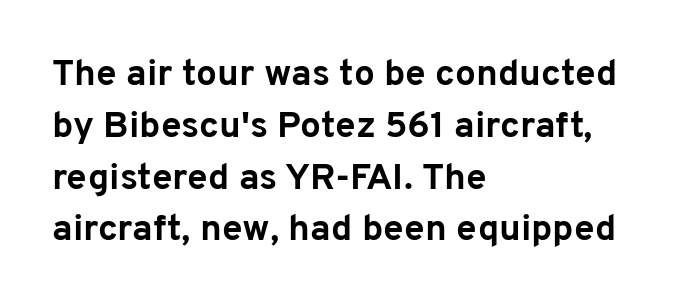
{"serif": "no", "italic": "no", "bold": "yes", "weight": "bold", "width": "normal", "stroke_contrast": "low", "x_height": "medium", "monospaced": "no", "underline": "no", "align": "left", "line_spacing": "normal", "line_spacing_ratio": 1.4, "letter_spacing": "normal", "letter_spacing_em": 0.0, "glyph_px": 37}
